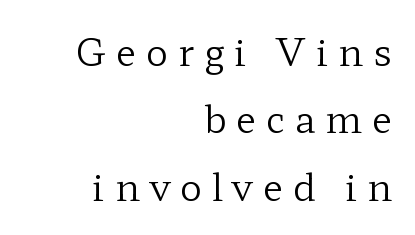
The image shows 37 px regular-weight, wide serif type, upright; set right-aligned, line spacing 1.82x, unusually wide letter spacing (+0.27 em), not underlined; low stroke contrast and a medium x-height.
